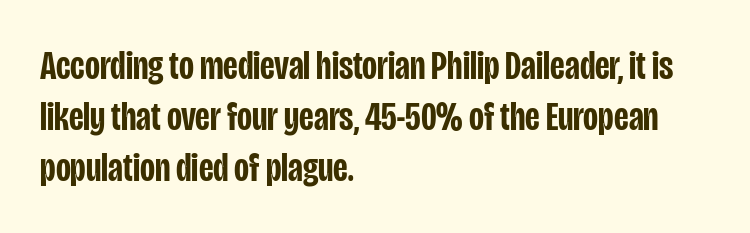
Letter spacing: default. The passage shown is not underscored anywhere. A fair bit of extra ink — the face is semibold, not bold. The type family on display is of the sans-serif kind. Characters remain perfectly vertical along every line.
